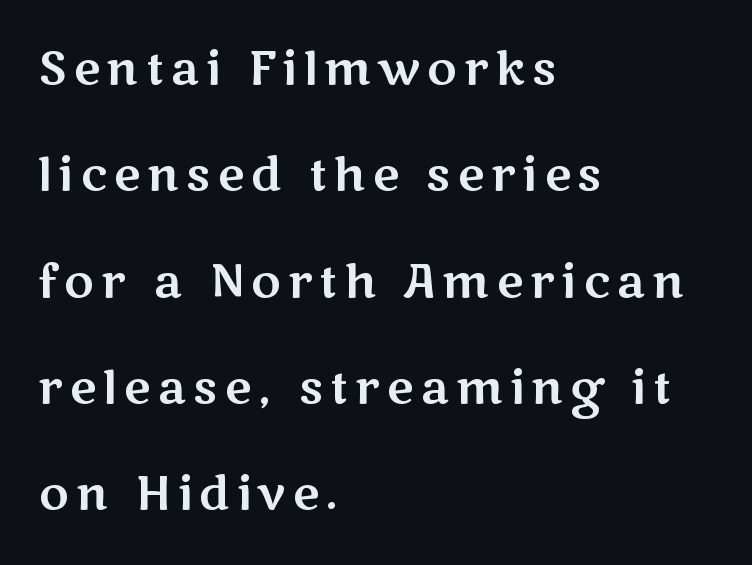
Leading: increased. This sample uses an upright cut, with every glyph sitting square on the baseline. A clean baseline with only descenders dipping below it. Note the varied advance widths — an 'i' is clearly narrower than an 'm'. All the whitespace from short lines collects on the right.
